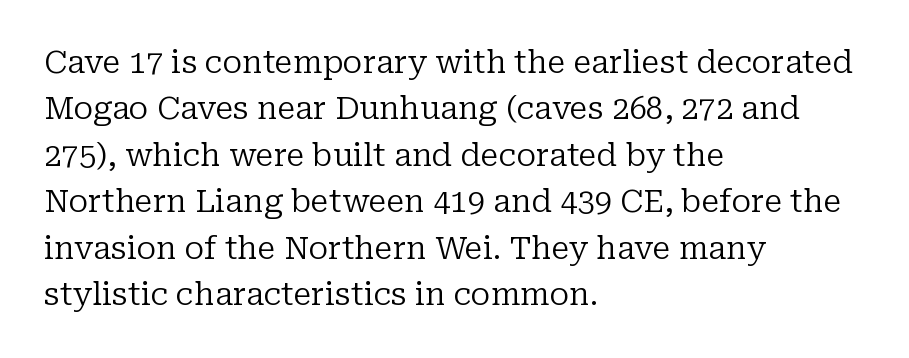
Q: Is the text bold? A: No.
Q: Is the text italic (slanted)? A: No, it is upright.
Q: Is the typeface a serif or a sans-serif typeface? A: Serif.
Q: Is the text underlined? A: No.
Q: How is the paragraph aligned? A: Left-aligned.
Q: Is the spacing between letters normal or unusually wide? A: Normal.
Q: Is the spacing between lines tight, normal or loose? A: Normal.
Q: Width (condensed, normal, or wide)? A: Normal.
Q: Stroke contrast? A: Low.
Q: x-height? A: Medium.
Q: Monospaced? A: No.
